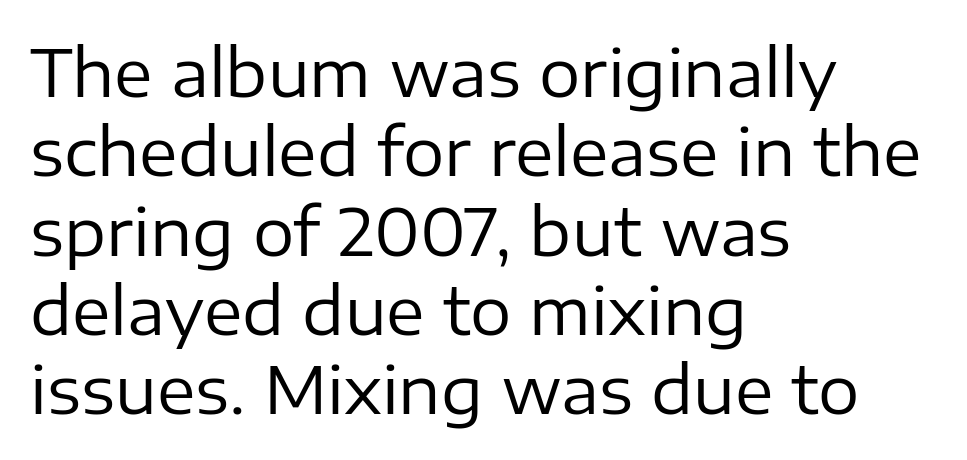
Honestly, the letter spacing is just normal — you wouldn't notice it. A typesetter would call this proportional, since set widths differ per character. The characters are drawn with everyday or finer stroke widths. In terms of letterform style, serifs are entirely absent. These lines are set flush left with a ragged right edge. The specimen omits any rule beneath the text block's lines.
